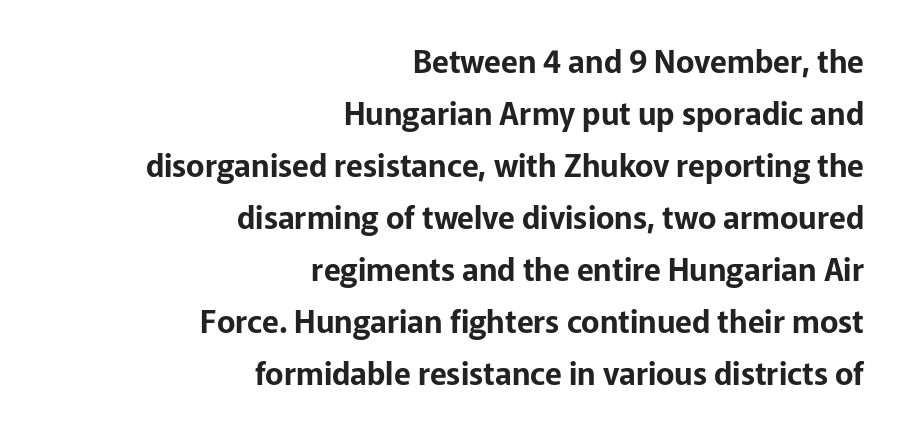
Ordinary non-slanted type is in use. Proportional: the letters do not fall into vertical columns. Horizontal alignment here is rightward, an uncommon choice for prose. Nobody drew a line under any word here.
